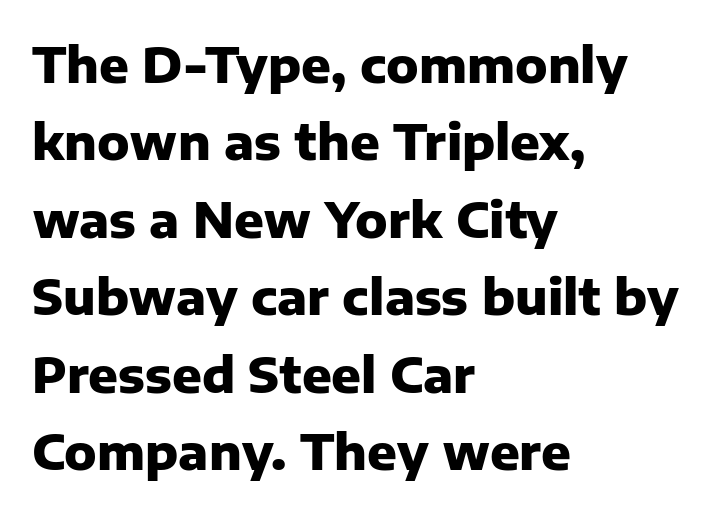
Q: Is the text bold? A: Yes.
Q: Is the text italic (slanted)? A: No, it is upright.
Q: Is the typeface a serif or a sans-serif typeface? A: Sans-serif.
Q: Is the text underlined? A: No.
Q: How is the paragraph aligned? A: Left-aligned.
Q: Is the spacing between letters normal or unusually wide? A: Normal.
Q: Is the spacing between lines tight, normal or loose? A: Normal.
Q: Width (condensed, normal, or wide)? A: Normal.
Q: Stroke contrast? A: Low.
Q: x-height? A: Medium.
Q: Monospaced? A: No.
